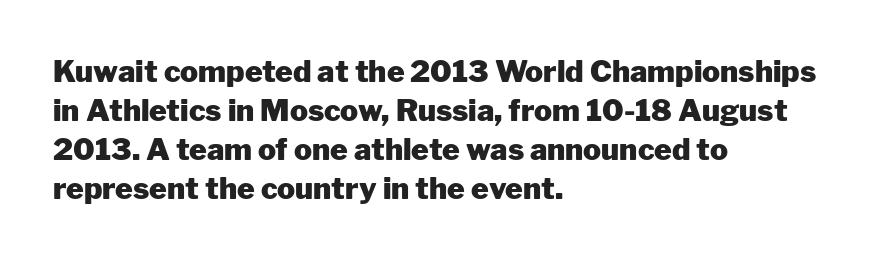
Q: Is the text bold? A: Yes.
Q: Is the text italic (slanted)? A: No, it is upright.
Q: Is the typeface a serif or a sans-serif typeface? A: Sans-serif.
Q: Is the text underlined? A: No.
Q: How is the paragraph aligned? A: Left-aligned.
Q: Is the spacing between letters normal or unusually wide? A: Normal.
Q: Is the spacing between lines tight, normal or loose? A: Normal.
Q: Width (condensed, normal, or wide)? A: Normal.
Q: Stroke contrast? A: Low.
Q: x-height? A: Medium.
Q: Monospaced? A: No.
